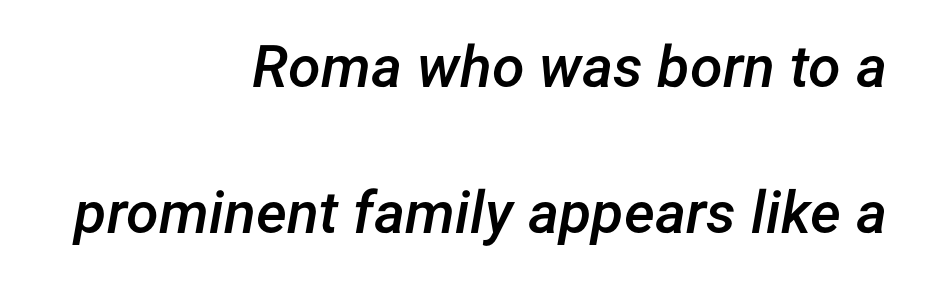
Set as a demibold, roughly 600 on the weight scale. Compared with ordinary roman type, these characters are visibly tilted. This rendering leaves character spacing at its baseline value. Vertical spacing — loose. Looks like regular typesetting: each glyph gets only the width it needs.
